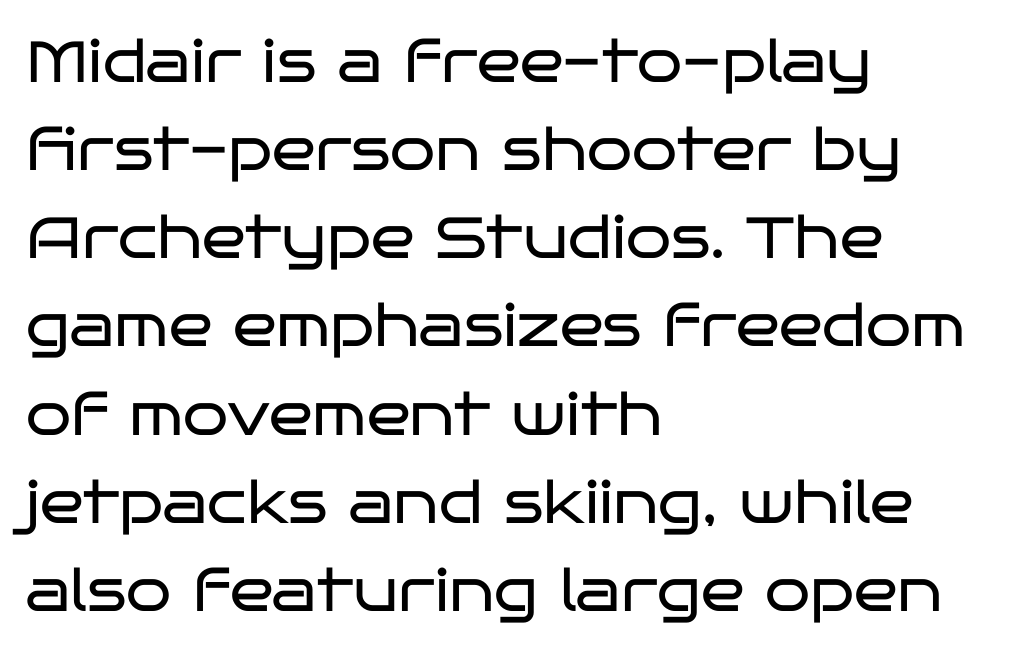
The image shows 58 px regular-weight, wide sans-serif type, upright; set left-aligned, normal line spacing (1.52x), normal letter spacing, not underlined; low stroke contrast and a large x-height.
